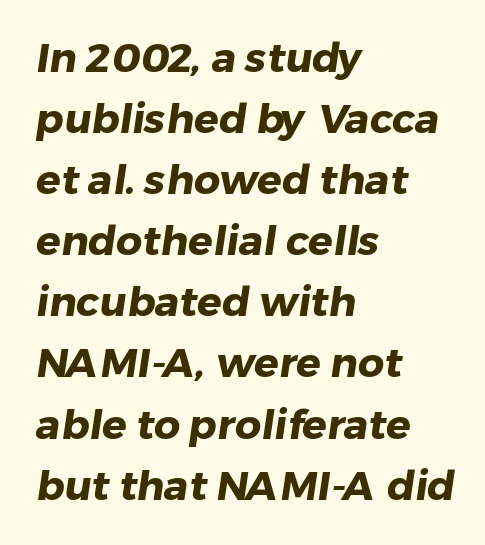
The designer went with a sans here, leaving each stem footless. Only glyphs here, with clear space below each row. As a designer I'd log this as weight 700, bold. A typesetter would call this proportional, since set widths differ per character. The letterforms sit shoulder to shoulder at normal distance. These lines stack with their left ends in a neat column.
